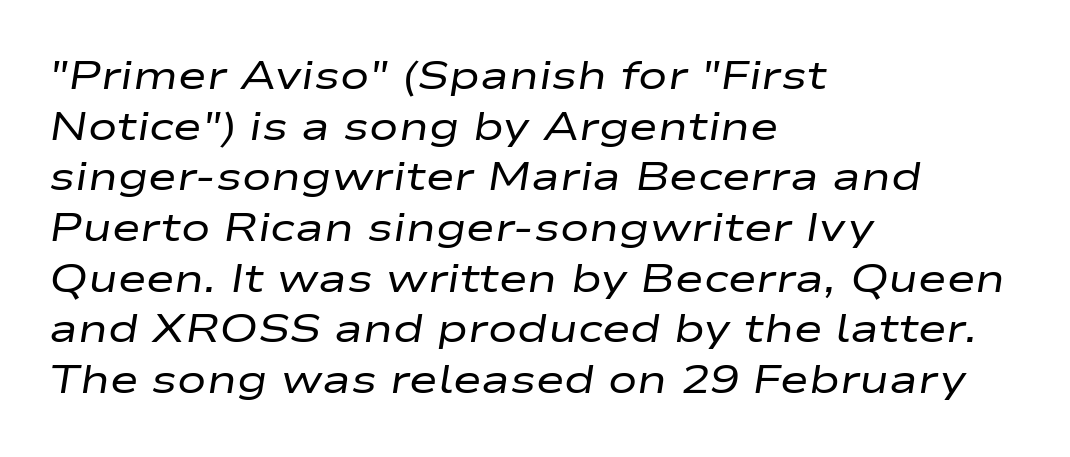
Check the space under the baseline: it is left empty. Horizontal bands of white between lines are of average thickness. Varying glyph widths throughout — classic text-font behaviour. The tracking reads as untouched default to a designer's eye.
